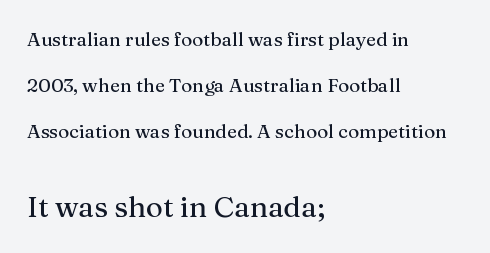
Q: Is the text italic (slanted)? A: No, it is upright.
Q: Is the typeface a serif or a sans-serif typeface? A: Serif.
Q: Is the text underlined? A: No.
Q: How is the paragraph aligned? A: Left-aligned.
Q: Is the spacing between letters normal or unusually wide? A: Normal.
Q: Is the spacing between lines tight, normal or loose? A: Loose.
Q: Which block of text is set in a larger size, the first (top) or the second (bottom)? A: The second (bottom) one.
Q: Width (condensed, normal, or wide)? A: Normal.
Q: Stroke contrast? A: Medium.
Q: x-height? A: Medium.
Q: Monospaced? A: No.
